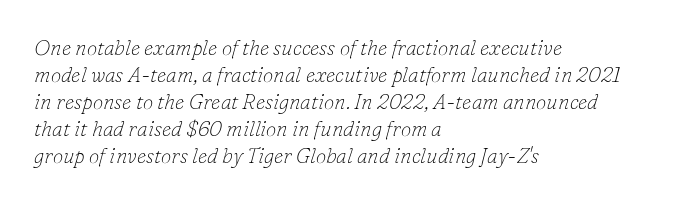
The image shows 21 px text type, italic (leaning right); set left-aligned, normal line spacing (1.28x), normal letter spacing, not underlined.
